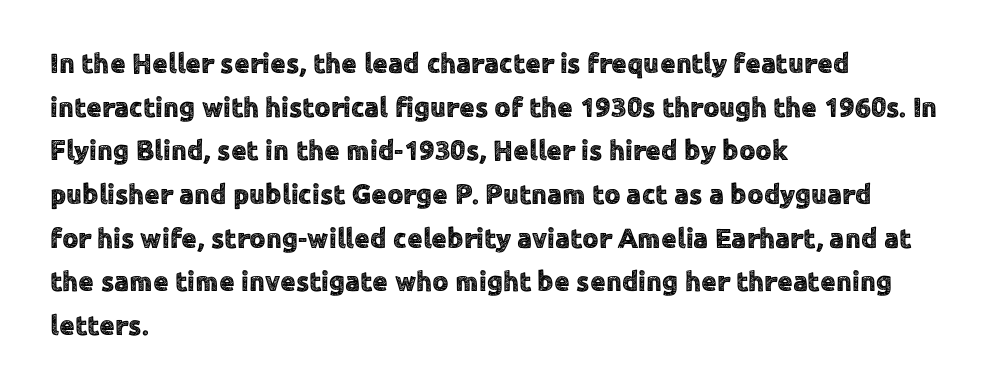
Line beginnings align vertically; line endings do not. Normally led — the rows are evenly, conventionally spaced. Honestly, there is no underline to notice here at all. The horizontal fit of the characters is conventional and even. Typographically, this falls in the sans-serif category. Designer's note — italics off, roman on.
